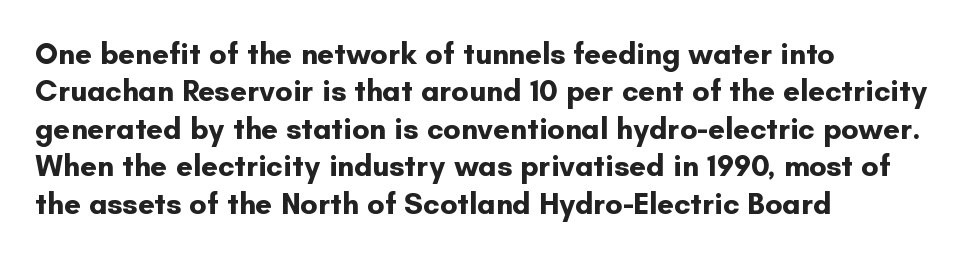
The image shows 30 px bold sans-serif type, upright; set left-aligned, normal line spacing (1.25x), normal letter spacing, not underlined; low stroke contrast and a small x-height.
